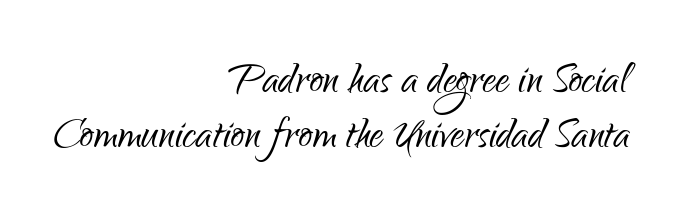
Q: Is the text bold? A: No.
Q: Is the text italic (slanted)? A: Yes.
Q: Is the typeface a serif or a sans-serif typeface? A: Sans-serif.
Q: Is the text underlined? A: No.
Q: How is the paragraph aligned? A: Right-aligned.
Q: Is the spacing between letters normal or unusually wide? A: Normal.
Q: Is the spacing between lines tight, normal or loose? A: Tight.
Q: Width (condensed, normal, or wide)? A: Condensed.
Q: Stroke contrast? A: Low.
Q: x-height? A: Small.
Q: Monospaced? A: No.
